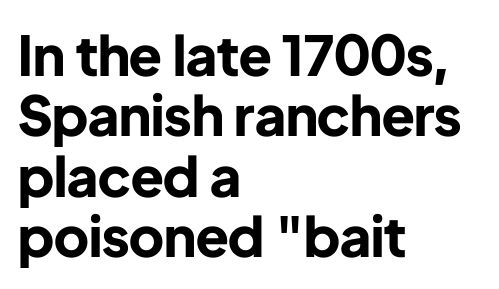
Q: Is the text bold? A: Yes.
Q: Is the text italic (slanted)? A: No, it is upright.
Q: Is the typeface a serif or a sans-serif typeface? A: Sans-serif.
Q: Is the text underlined? A: No.
Q: How is the paragraph aligned? A: Left-aligned.
Q: Is the spacing between letters normal or unusually wide? A: Normal.
Q: Is the spacing between lines tight, normal or loose? A: Tight.
Q: Width (condensed, normal, or wide)? A: Normal.
Q: Stroke contrast? A: Low.
Q: x-height? A: Medium.
Q: Monospaced? A: No.
